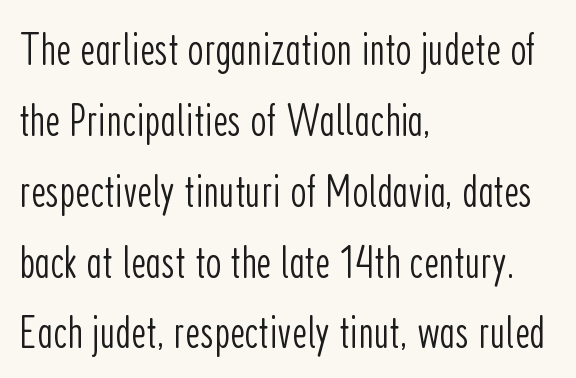
The image shows 46 px light, condensed sans-serif type, upright; set left-aligned, normal line spacing (1.54x), normal letter spacing, not underlined; low stroke contrast and a medium x-height.
